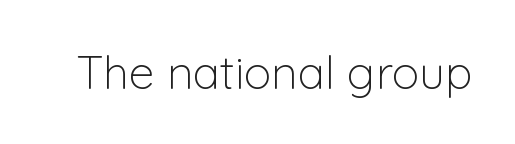
Q: Is the text bold? A: No.
Q: Is the text italic (slanted)? A: No, it is upright.
Q: Is the typeface a serif or a sans-serif typeface? A: Sans-serif.
Q: Is the text underlined? A: No.
Q: Is the spacing between letters normal or unusually wide? A: Normal.
Q: Width (condensed, normal, or wide)? A: Normal.
Q: Stroke contrast? A: Low.
Q: x-height? A: Medium.
Q: Monospaced? A: No.
